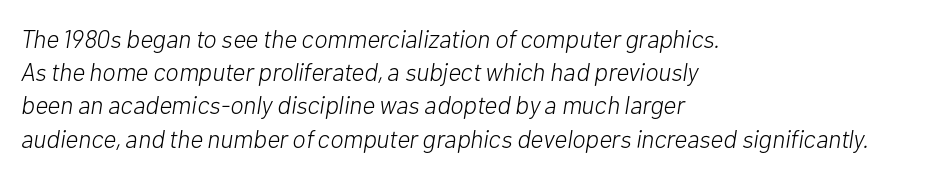
Stroke thickness stays within the range of a standard reading face or lighter. Does the leading feel generous? No, just average. The letters are slanted; this is an italic face. The rag falls on the right side of this text block. Inter-character spacing is left at the font's built-in metrics. Only glyphs here, with clear space below each row.
